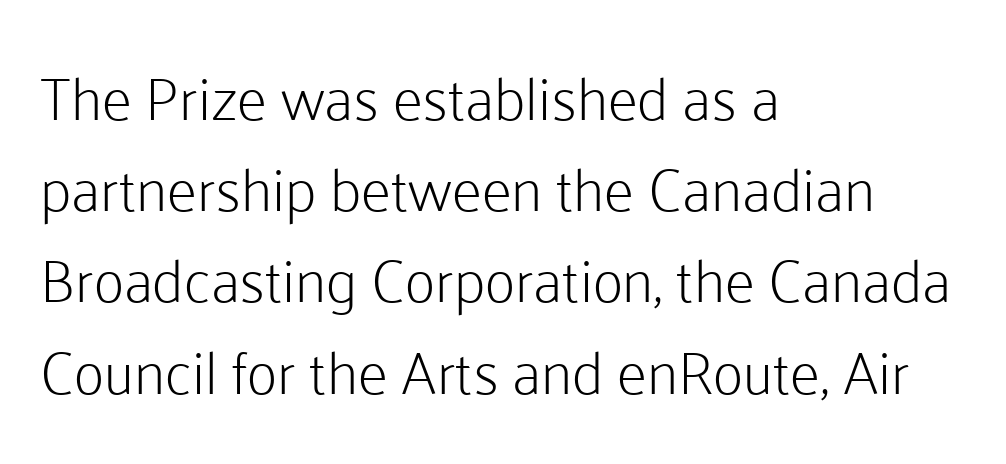
{"serif": "no", "italic": "no", "bold": "no", "weight": "light", "width": "normal", "stroke_contrast": "low", "x_height": "medium", "monospaced": "no", "underline": "no", "align": "left", "line_spacing": "normal", "line_spacing_ratio": 1.52, "letter_spacing": "normal", "letter_spacing_em": 0.0, "glyph_px": 60}
